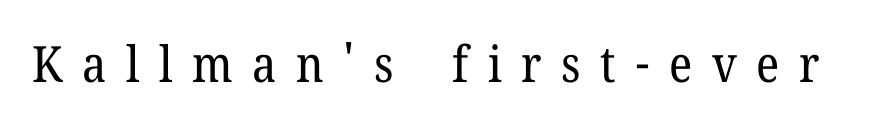
The image shows 50 px regular-weight serif type, upright; set unusually wide letter spacing (+0.39 em), not underlined; low stroke contrast and a medium x-height.
